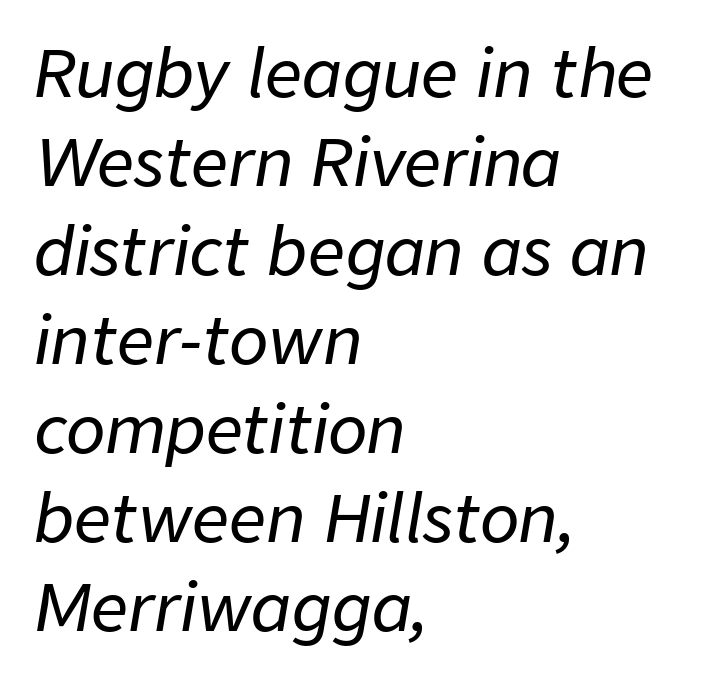
Italic: yes, the glyphs are oblique. Baseline-to-baseline distance is the conventional proportion of letter height. Underline: absent. The letters advance in unequal steps, a hallmark of proportional type.
